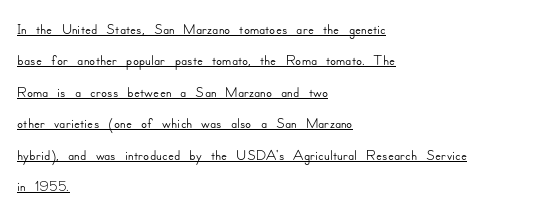
{"italic": "no", "underline": "yes", "align": "left", "line_spacing": "normal", "line_spacing_ratio": 1.43, "letter_spacing": "normal", "letter_spacing_em": 0.0, "glyph_px": 22}
